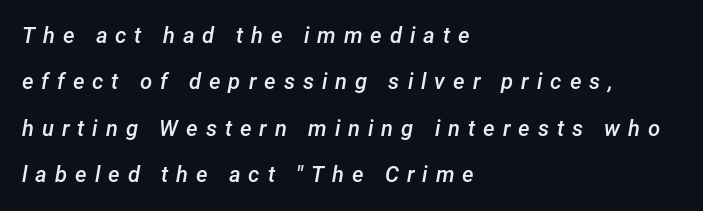
Q: Is the text bold? A: Semi-bold.
Q: Is the text italic (slanted)? A: Yes, it leans right by about 12 degrees.
Q: Is the text underlined? A: No.
Q: How is the paragraph aligned? A: Left-aligned.
Q: Is the spacing between letters normal or unusually wide? A: Unusually wide.
Q: Is the spacing between lines tight, normal or loose? A: Loose.
